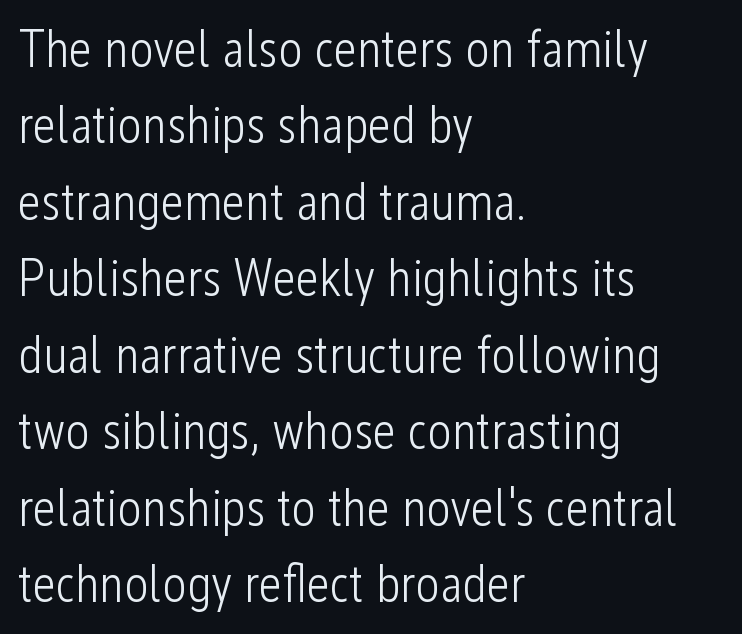
{"serif": "no", "italic": "no", "bold": "no", "weight": "light", "width": "condensed", "stroke_contrast": "low", "x_height": "medium", "monospaced": "no", "underline": "no", "align": "left", "line_spacing": "normal", "line_spacing_ratio": 1.47, "letter_spacing": "normal", "letter_spacing_em": 0.0, "glyph_px": 52}
